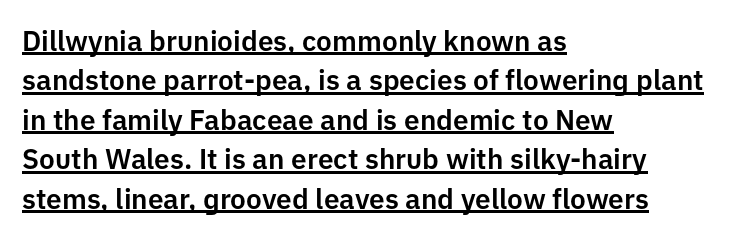
{"serif": "no", "italic": "no", "width": "normal", "stroke_contrast": "low", "x_height": "medium", "monospaced": "no", "underline": "yes", "align": "left", "line_spacing": "normal", "line_spacing_ratio": 1.41, "letter_spacing": "normal", "letter_spacing_em": 0.0, "glyph_px": 28}
